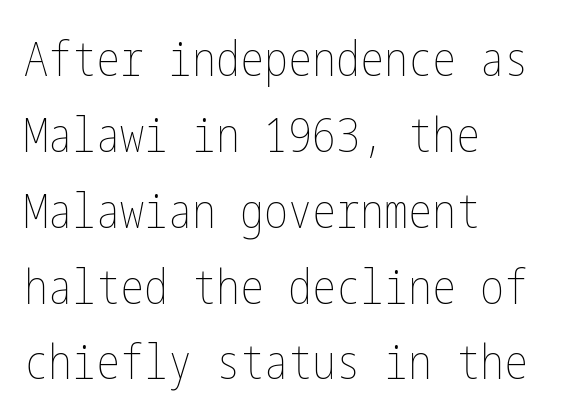
Italic: no, the glyphs are upright roman. Leftover space on each line is placed entirely after the last word. Between one letter and the next there's only the usual sliver of space. This reads as an unemphasized weight, regular at the heaviest. Each row of text sits above clean, open space. In terms of leading, this rendering sits right in the middle.
